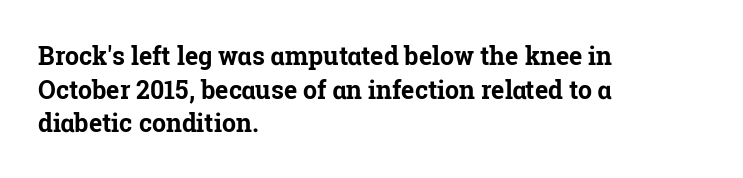
The image shows 25 px bold type, upright; set left-aligned, normal line spacing (1.35x), normal letter spacing, not underlined.
